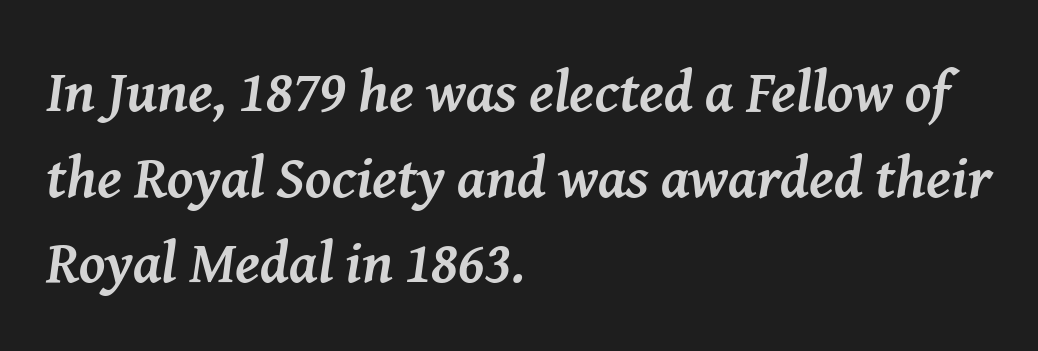
The image shows 59 px semibold serif type, italic (leaning right); set left-aligned, normal line spacing (1.45x), normal letter spacing, not underlined; medium stroke contrast and a medium x-height.
